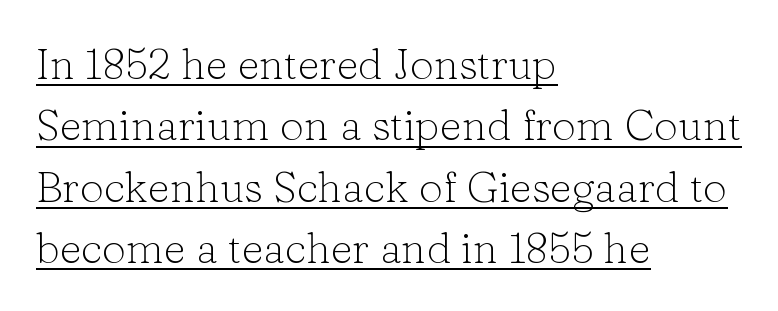
This is serif lettering, the kind often seen in printed books. Tracking value appears to be zero — textbook default spacing. Beneath each row of characters lies a ruled line. Here the designer chose a conventional face with non-uniform glyph widths.
